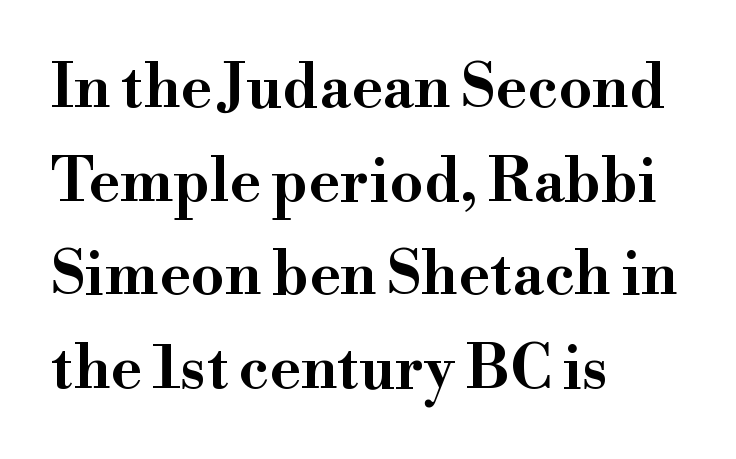
{"serif": "yes", "italic": "no", "width": "wide", "stroke_contrast": "high", "x_height": "small", "monospaced": "no", "underline": "no", "align": "left", "line_spacing": "normal", "line_spacing_ratio": 1.56, "letter_spacing": "normal", "letter_spacing_em": 0.0, "glyph_px": 60}
